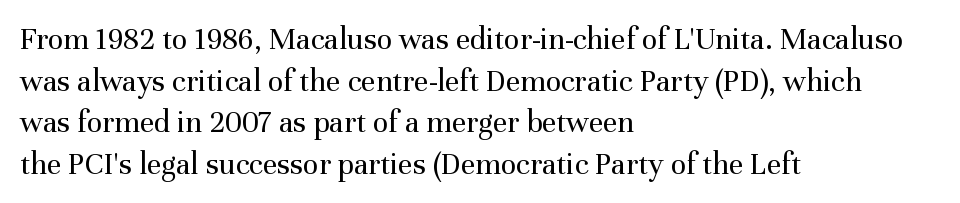
{"serif": "yes", "italic": "no", "bold": "no", "weight": "regular", "width": "normal", "stroke_contrast": "medium", "x_height": "medium", "monospaced": "no", "underline": "no", "align": "left", "line_spacing": "normal", "line_spacing_ratio": 1.3, "letter_spacing": "normal", "letter_spacing_em": 0.0, "glyph_px": 32}
